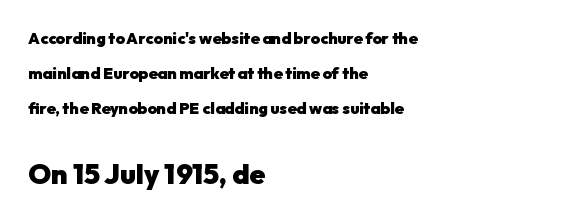
{"serif": "no", "italic": "no", "bold": "yes", "weight": "heavy", "width": "normal", "stroke_contrast": "low", "x_height": "medium", "monospaced": "no", "underline": "no", "align": "left", "line_spacing": "loose", "line_spacing_ratio": 2.2, "letter_spacing": "normal", "letter_spacing_em": 0.0, "larger_block": "second", "size_ratio": 1.75, "glyph_px": 28}
